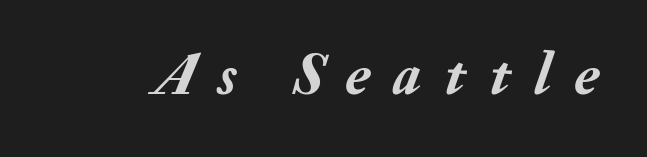
The image shows 60 px semibold type, italic (leaning right); set unusually wide letter spacing (+0.38 em), not underlined; medium stroke contrast and a small x-height.
